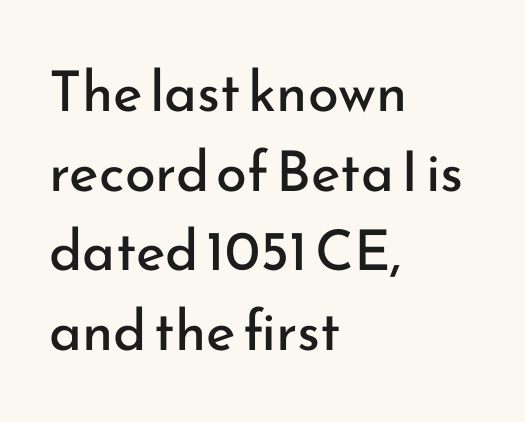
{"serif": "no", "italic": "no", "bold": "no", "weight": "regular", "width": "normal", "stroke_contrast": "low", "x_height": "small", "monospaced": "no", "underline": "no", "align": "left", "line_spacing": "normal", "line_spacing_ratio": 1.42, "letter_spacing": "normal", "letter_spacing_em": 0.0, "glyph_px": 56}
